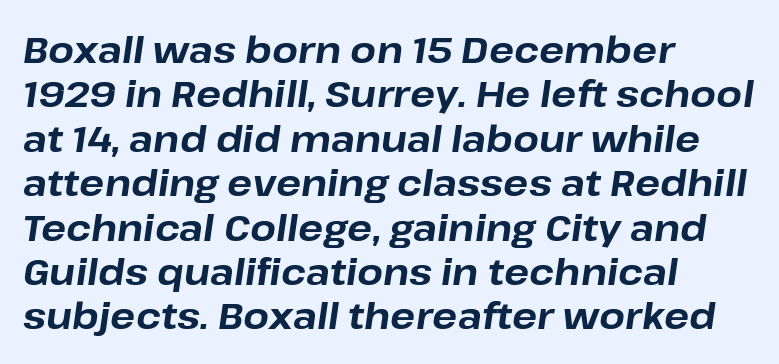
Varying glyph widths throughout — classic text-font behaviour. What weight is shown? A full bold with thick strokes. Each word holds together tightly as a unit, with standard inter-letter gaps. One-word summary of the alignment: left. The specimen omits any rule beneath the text block's lines.
